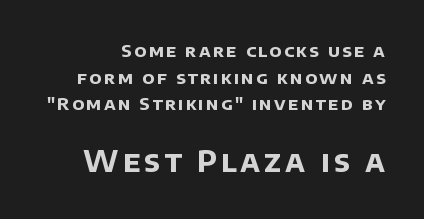
Q: Is the text bold? A: Yes.
Q: Is the typeface a serif or a sans-serif typeface? A: Sans-serif.
Q: Is the text underlined? A: No.
Q: Is the spacing between lines tight, normal or loose? A: Normal.
Q: Which block of text is set in a larger size, the first (top) or the second (bottom)? A: The second (bottom) one.
Q: Width (condensed, normal, or wide)? A: Normal.
Q: Stroke contrast? A: Low.
Q: x-height? A: Large.
Q: Monospaced? A: No.
